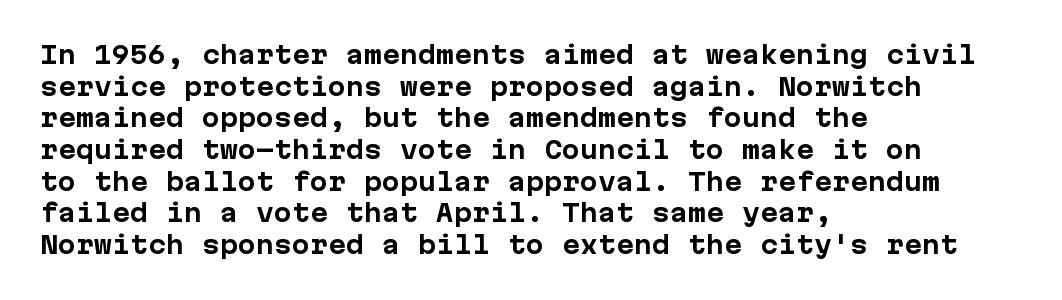
Q: Is the text bold? A: Yes.
Q: Is the text italic (slanted)? A: No, it is upright.
Q: Is the text underlined? A: No.
Q: How is the paragraph aligned? A: Left-aligned.
Q: Is the spacing between letters normal or unusually wide? A: Normal.
Q: Is the spacing between lines tight, normal or loose? A: Normal.
